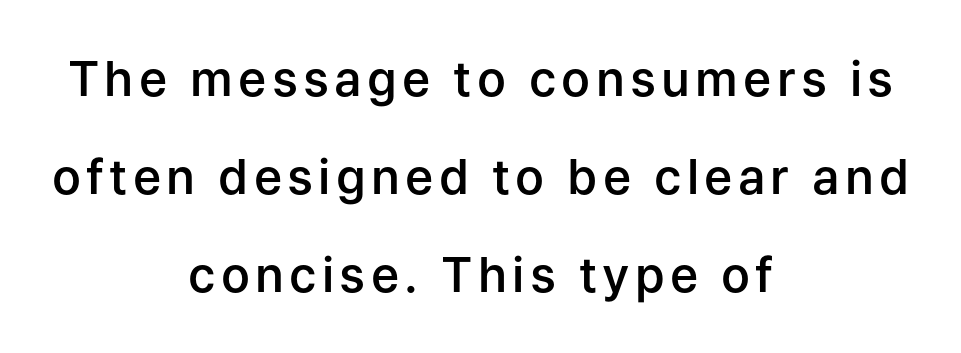
The image shows 48 px semibold sans-serif type, upright; set centered, loose line spacing (2.04x), not underlined; low stroke contrast and a medium x-height.
